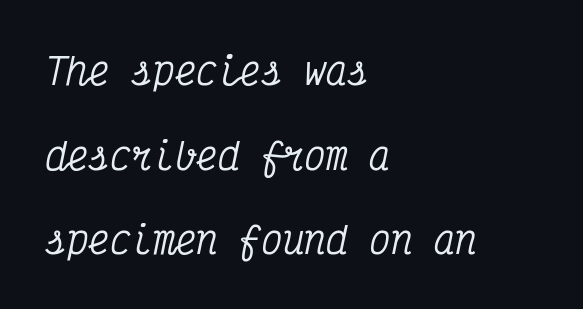
{"serif": "yes", "italic": "yes", "lean": "right", "slant_degrees": 12, "width": "condensed", "stroke_contrast": "medium", "x_height": "medium", "monospaced": "yes", "underline": "no", "align": "left", "line_spacing": "loose", "line_spacing_ratio": 2.35, "letter_spacing": "normal", "letter_spacing_em": 0.0, "glyph_px": 36}
